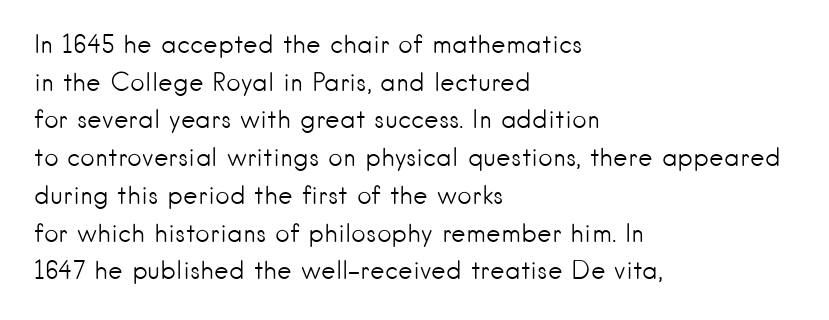
{"italic": "no", "bold": "no", "underline": "no", "align": "left", "line_spacing": "normal", "line_spacing_ratio": 1.51, "letter_spacing": "normal", "letter_spacing_em": 0.0, "glyph_px": 25}
